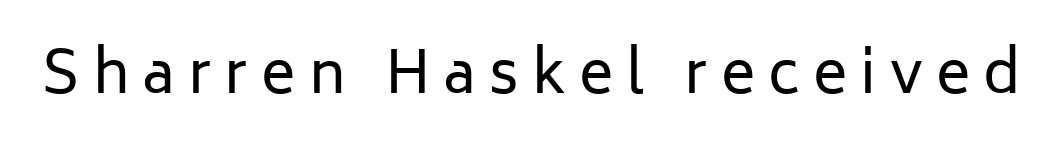
Q: Is the text bold? A: No.
Q: Is the text italic (slanted)? A: No, it is upright.
Q: Is the typeface a serif or a sans-serif typeface? A: Sans-serif.
Q: Is the text underlined? A: No.
Q: Is the spacing between letters normal or unusually wide? A: Unusually wide.
Q: Width (condensed, normal, or wide)? A: Normal.
Q: Stroke contrast? A: Low.
Q: x-height? A: Medium.
Q: Monospaced? A: No.
